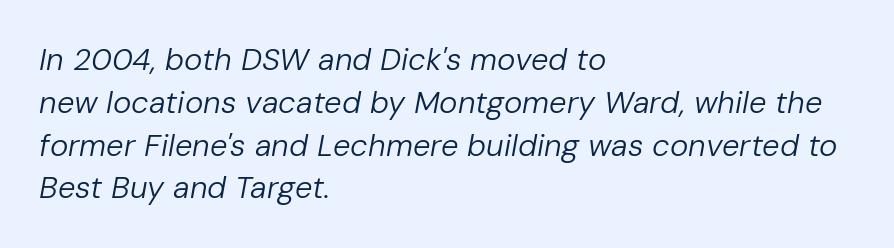
Q: Is the text bold? A: No.
Q: Is the text italic (slanted)? A: Yes, it leans right by about 10 degrees.
Q: Is the text underlined? A: No.
Q: How is the paragraph aligned? A: Left-aligned.
Q: Is the spacing between letters normal or unusually wide? A: Normal.
Q: Is the spacing between lines tight, normal or loose? A: Normal.
Q: Width (condensed, normal, or wide)? A: Normal.
Q: Stroke contrast? A: Low.
Q: x-height? A: Medium.
Q: Monospaced? A: No.
